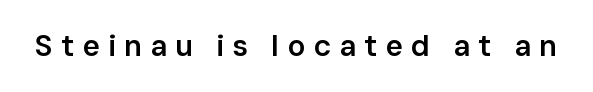
{"serif": "no", "italic": "no", "bold": "semi", "weight": "semibold", "width": "normal", "stroke_contrast": "low", "x_height": "medium", "monospaced": "no", "underline": "no", "letter_spacing": "wide", "letter_spacing_em": 0.26, "glyph_px": 30}
